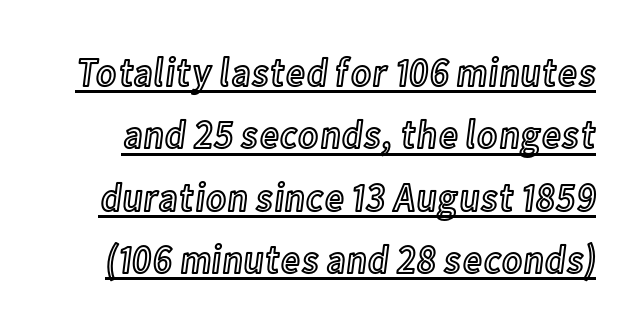
Q: Is the text italic (slanted)? A: Yes.
Q: Is the text underlined? A: Yes.
Q: Is the spacing between letters normal or unusually wide? A: Normal.
Q: Is the spacing between lines tight, normal or loose? A: Normal.
Q: Width (condensed, normal, or wide)? A: Condensed.
Q: x-height? A: Medium.
Q: Monospaced? A: No.
